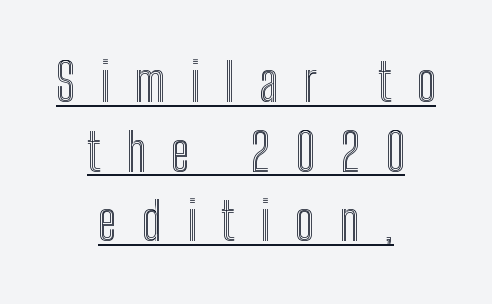
{"italic": "no", "width": "condensed", "x_height": "medium", "monospaced": "no", "underline": "yes", "align": "center", "line_spacing": "normal", "line_spacing_ratio": 1.34, "letter_spacing": "wide", "letter_spacing_em": 0.48, "glyph_px": 52}
